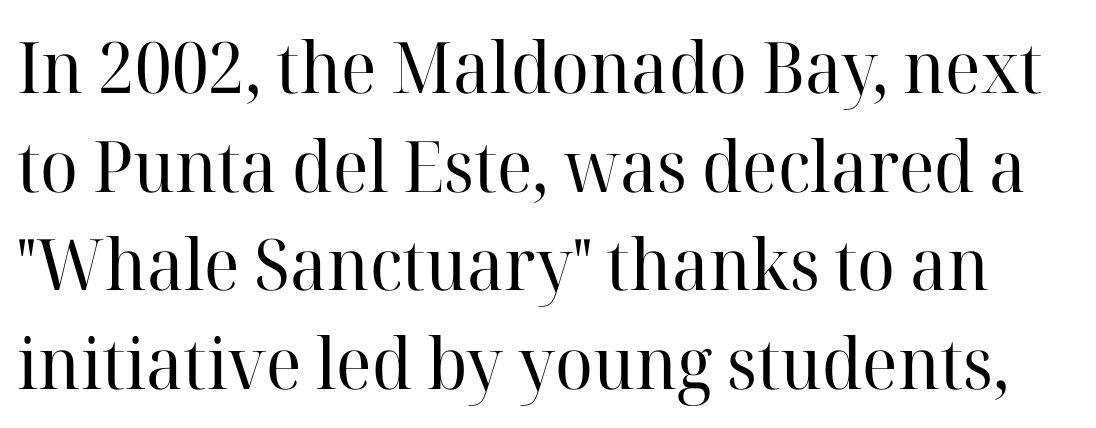
Upright lettering throughout. This sample has the flowing, uneven cadence of proportional lettering. This sample keeps an unexceptional amount of space between lines. The cut favours lightness, reaching ordinary text weight at its darkest. The foot of each line stays bare and open. Yep, those are serifs on the letters.
